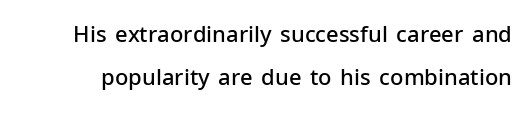
The image shows 22 px text type, upright; set loose line spacing (1.95x), normal letter spacing, not underlined.
